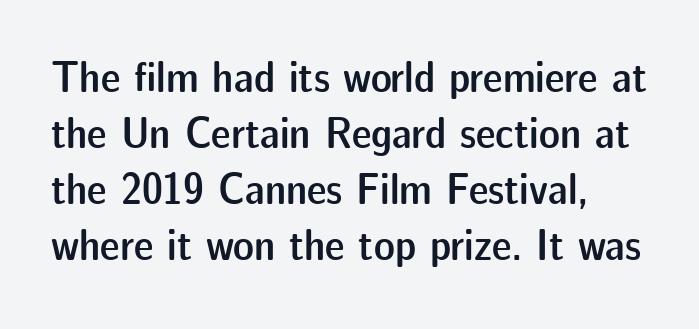
{"serif": "no", "italic": "no", "bold": "semi", "weight": "semibold", "width": "normal", "stroke_contrast": "low", "x_height": "medium", "monospaced": "no", "underline": "no", "line_spacing": "normal", "line_spacing_ratio": 1.27, "letter_spacing": "normal", "letter_spacing_em": 0.0, "glyph_px": 44}
